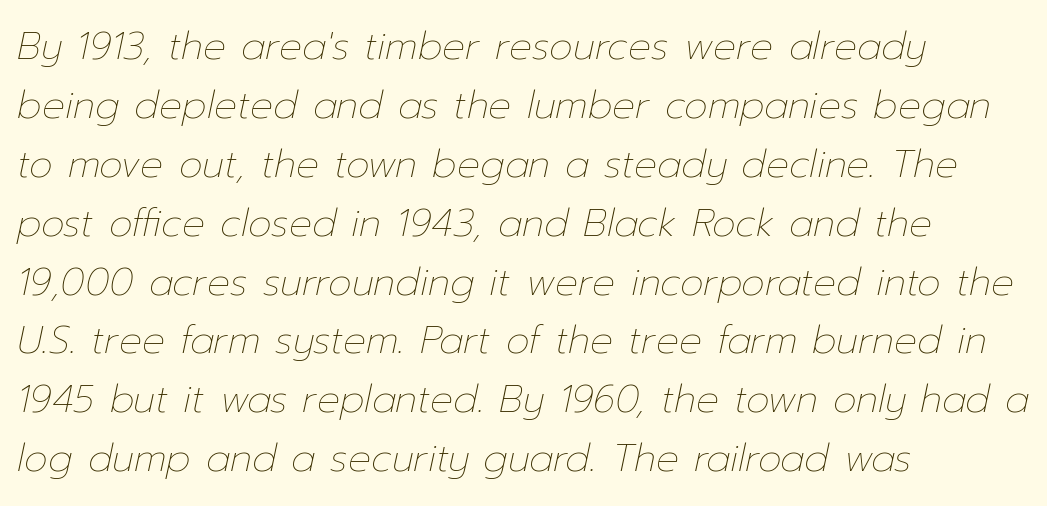
The image shows 38 px thin type, italic (leaning right); set left-aligned, normal line spacing (1.55x), normal letter spacing, not underlined; low stroke contrast and a medium x-height.
